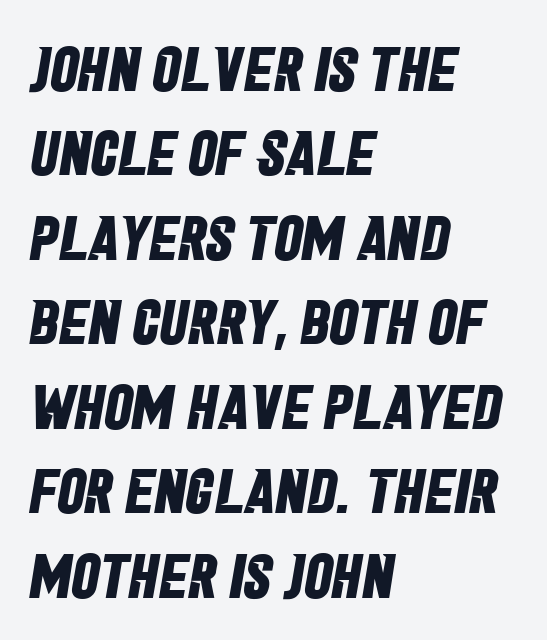
{"serif": "no", "bold": "yes", "weight": "bold", "width": "condensed", "stroke_contrast": "low", "x_height": "large", "monospaced": "no", "underline": "no", "align": "left", "line_spacing": "normal", "line_spacing_ratio": 1.34, "letter_spacing": "normal", "letter_spacing_em": 0.0, "glyph_px": 63}
